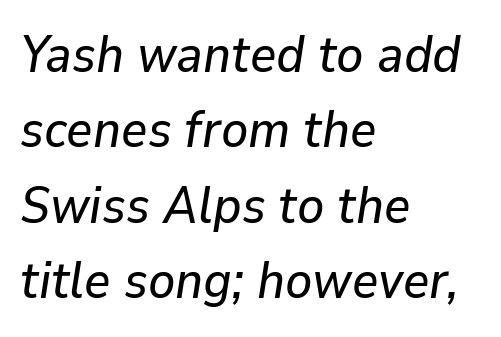
Q: Is the text italic (slanted)? A: Yes, it leans right by about 9 degrees.
Q: Is the text underlined? A: No.
Q: How is the paragraph aligned? A: Left-aligned.
Q: Is the spacing between letters normal or unusually wide? A: Normal.
Q: Is the spacing between lines tight, normal or loose? A: Normal.
Q: Width (condensed, normal, or wide)? A: Normal.
Q: Stroke contrast? A: Low.
Q: x-height? A: Medium.
Q: Monospaced? A: No.
